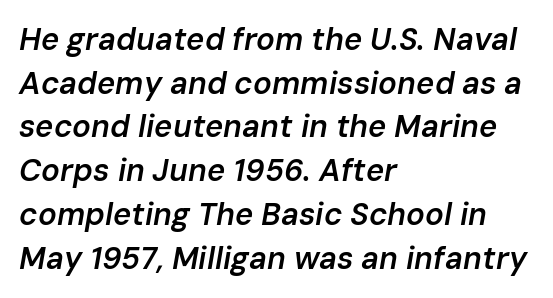
Q: Is the text bold? A: Semi-bold.
Q: Is the text italic (slanted)? A: Yes, it leans right by about 10 degrees.
Q: Is the text underlined? A: No.
Q: How is the paragraph aligned? A: Left-aligned.
Q: Is the spacing between letters normal or unusually wide? A: Normal.
Q: Is the spacing between lines tight, normal or loose? A: Normal.
Q: Width (condensed, normal, or wide)? A: Normal.
Q: Stroke contrast? A: Low.
Q: x-height? A: Medium.
Q: Monospaced? A: No.
